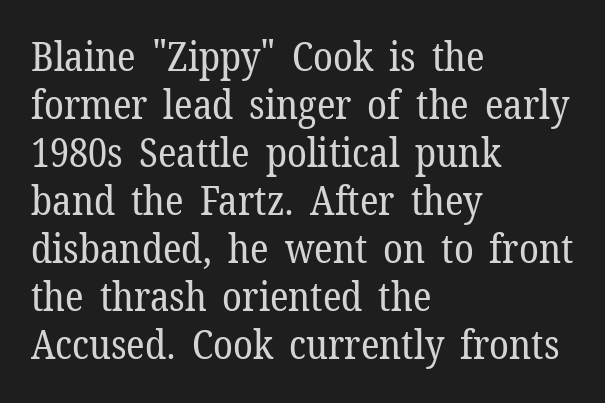
{"serif": "yes", "italic": "no", "bold": "no", "weight": "regular", "width": "normal", "stroke_contrast": "low", "x_height": "medium", "monospaced": "no", "underline": "no", "align": "left", "line_spacing_ratio": 1.2, "letter_spacing": "normal", "letter_spacing_em": 0.0, "glyph_px": 40}
